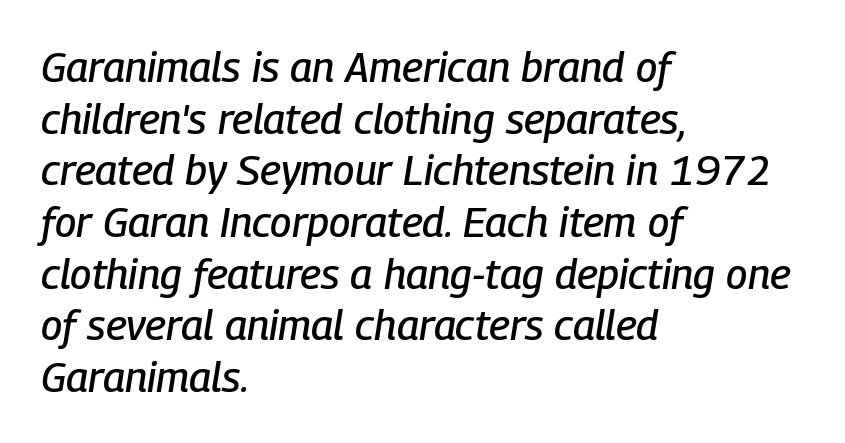
Q: Is the text italic (slanted)? A: Yes, it leans right by about 9 degrees.
Q: Is the text underlined? A: No.
Q: How is the paragraph aligned? A: Left-aligned.
Q: Is the spacing between letters normal or unusually wide? A: Normal.
Q: Width (condensed, normal, or wide)? A: Condensed.
Q: Stroke contrast? A: Low.
Q: x-height? A: Medium.
Q: Monospaced? A: No.
